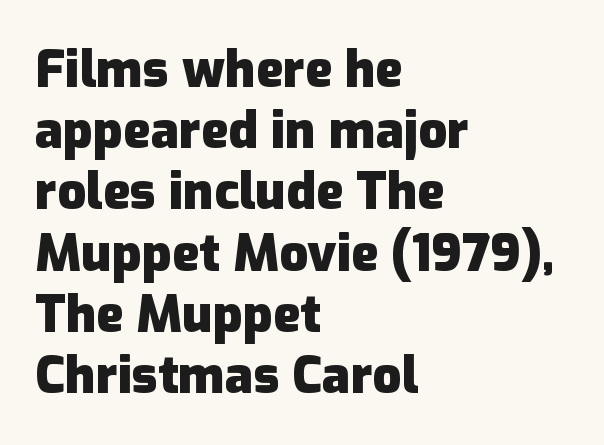
{"serif": "no", "italic": "no", "bold": "yes", "weight": "heavy", "width": "normal", "stroke_contrast": "low", "x_height": "medium", "monospaced": "no", "underline": "no", "align": "left", "line_spacing_ratio": 1.2, "letter_spacing": "normal", "letter_spacing_em": 0.0, "glyph_px": 51}
